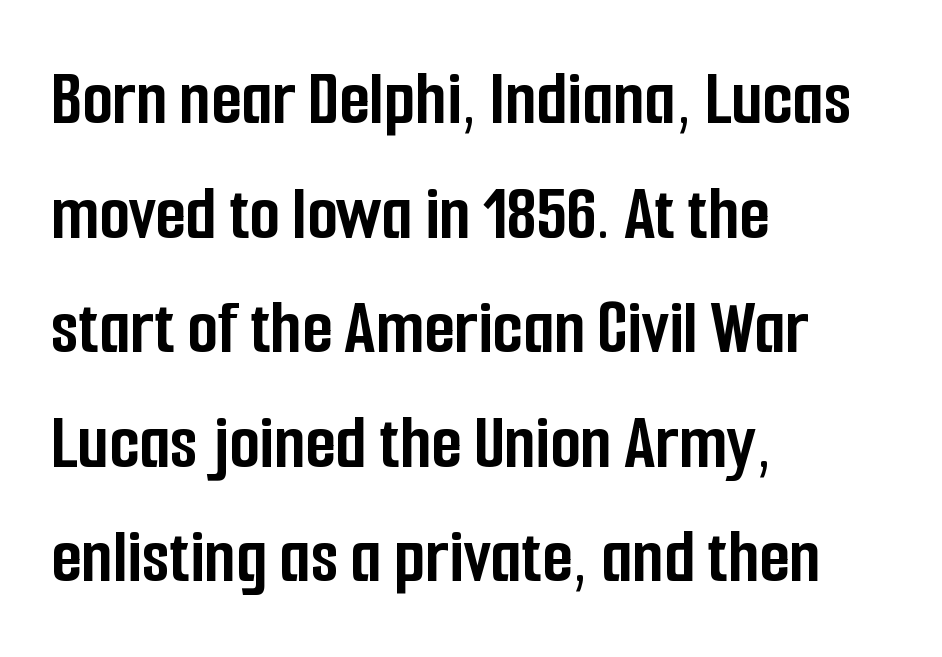
The image shows 79 px semibold, condensed sans-serif type, upright; set left-aligned, normal line spacing (1.45x), normal letter spacing, not underlined; low stroke contrast and a medium x-height.
